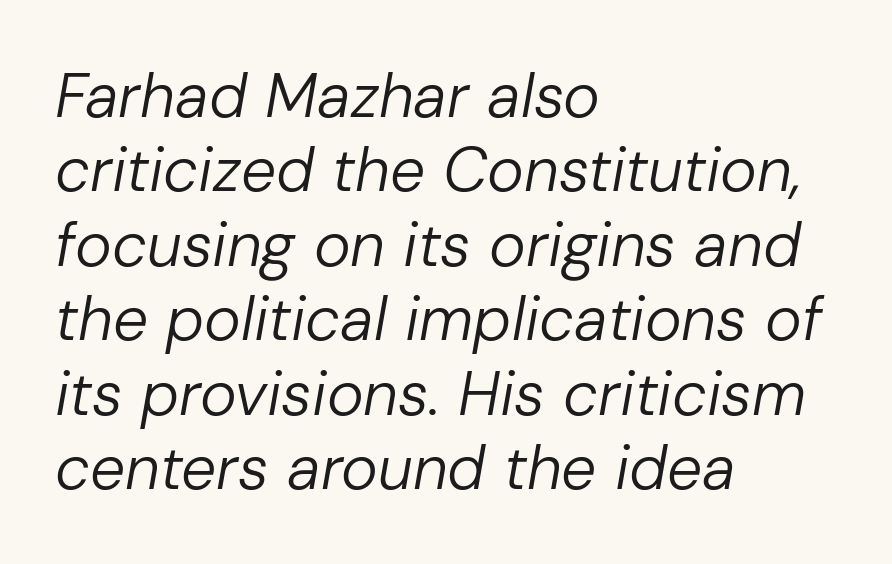
The image shows 62 px regular-weight type, italic (leaning right); set left-aligned, line spacing 1.2x, normal letter spacing, not underlined; low stroke contrast and a medium x-height.
